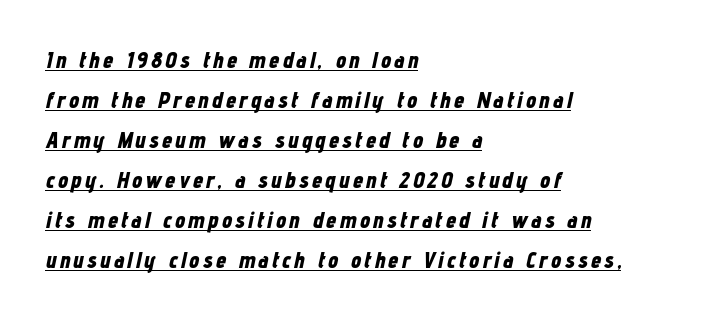
Strokes here are thick enough to call this a true bold. Quick note: underline on. Every row of glyphs begins at an identical x-position on the left. The typography opts for an oblique posture over an upright one.
